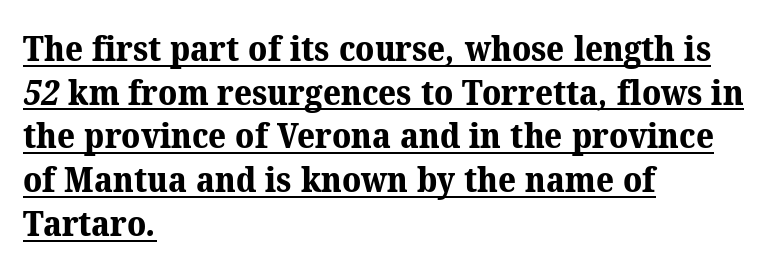
A full-strength bold gives these letters their thick strokes. Teacher's note: observe the even left margin — that is flush-left alignment. Vertical spacing — default. This rendering leaves character spacing at its baseline value. Has an underline been added? It has. The letters carry serifs — small finishing strokes at the ends of their stems.
